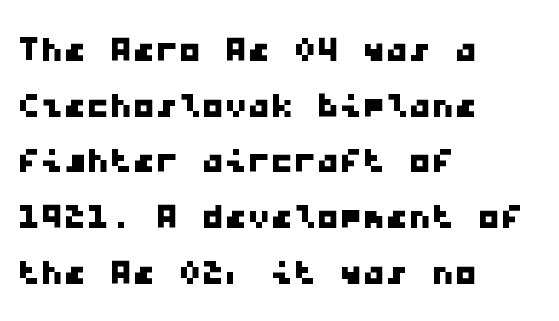
The image shows 46 px wide sans-serif type, monospaced; set left-aligned, line spacing 1.21x, normal letter spacing, not underlined; low stroke contrast and a medium x-height.
